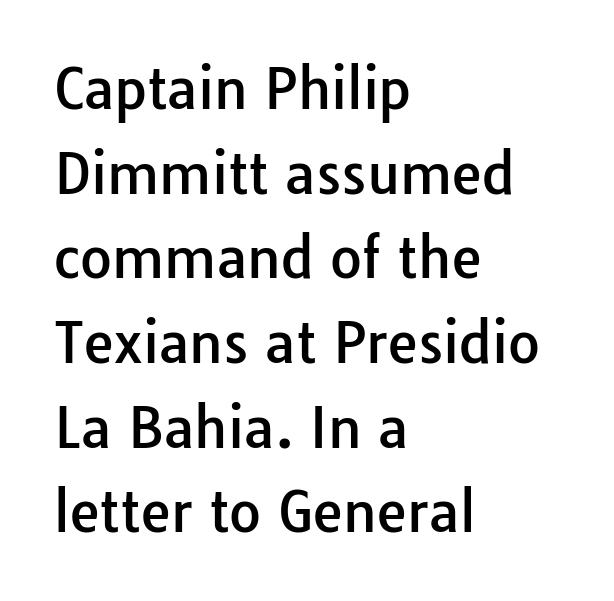
{"serif": "no", "italic": "no", "width": "normal", "stroke_contrast": "low", "x_height": "medium", "monospaced": "no", "underline": "no", "align": "left", "line_spacing": "normal", "line_spacing_ratio": 1.54, "letter_spacing": "normal", "letter_spacing_em": 0.0, "glyph_px": 55}
